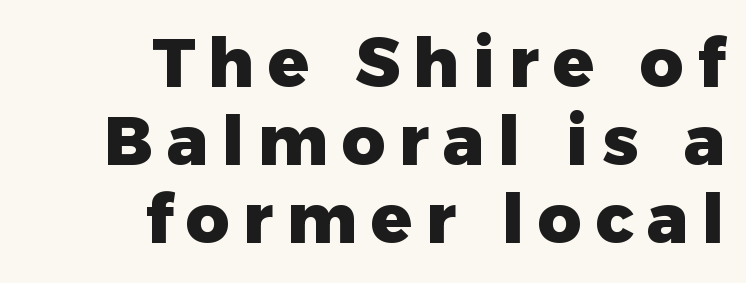
The image shows 68 px heavy sans-serif type, upright; set right-aligned, tight line spacing (1.15x), unusually wide letter spacing (+0.2 em), not underlined; low stroke contrast and a medium x-height.
